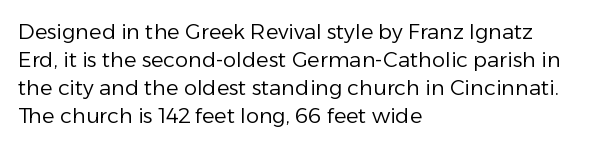
Visually the block forms a straight wall on the left and a jagged coastline on the right. Style check: upright. Bold? No — there's no thickening of the strokes. Notice how descenders clear the ascenders below comfortably — that's standard leading. Each word holds together tightly as a unit, with standard inter-letter gaps.
